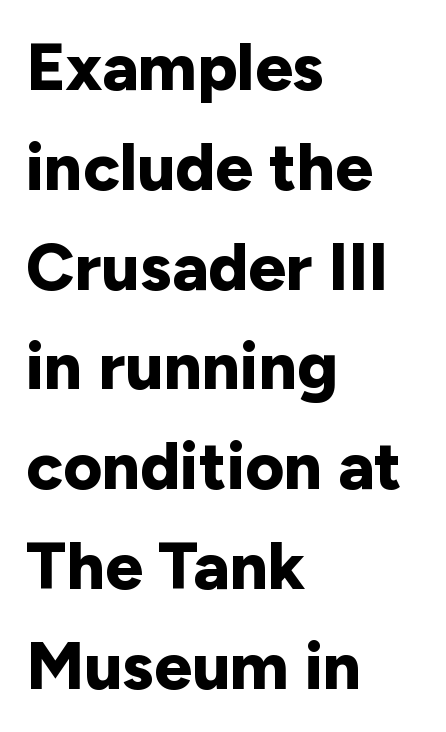
Upright lettering throughout. Note the varied advance widths — an 'i' is clearly narrower than an 'm'. Tracking here is standard; glyphs follow each other at the usual distance. Does the copy run flush right? No — it runs flush left. This is sans-serif lettering, the kind often seen on screens and signage.
